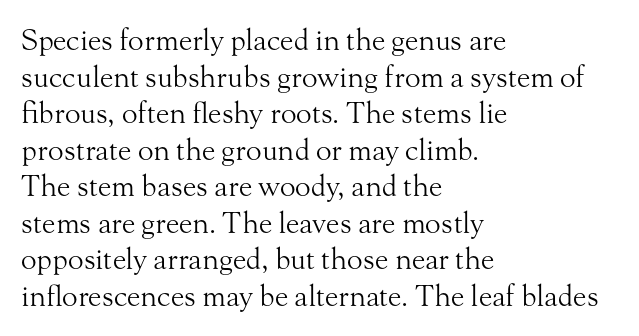
This is roman type, the default non-slanted kind. Is the block centered? No — it sits flush against the left margin. Stems and bowls with no extra thickness — not bold. Between one letter and the next there's only the usual sliver of space. The letters advance in unequal steps, a hallmark of proportional type.
